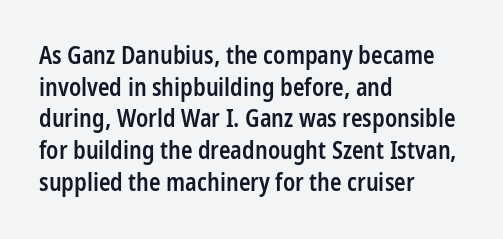
Slightly chunky letters — semibold, I'd say, not full bold. Letter spacing: default. The string is rendered with underlining switched off. Does the leading feel generous? No, just average. These lines are set flush left with a ragged right edge. The letters stand upright; this is a roman face.
